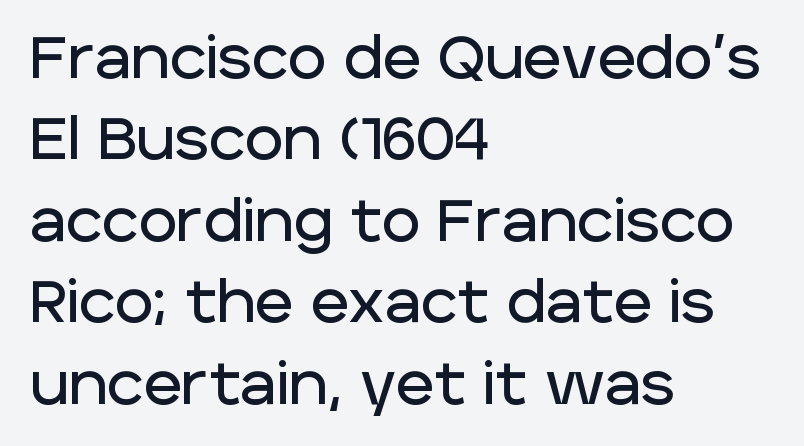
The space directly below the letters is spotless. The designer left line spacing at the default. Every character sits straight up, as roman type does. The paragraph has a hard left edge and a soft right edge. This sample has the flowing, uneven cadence of proportional lettering. Letter spacing: default.
